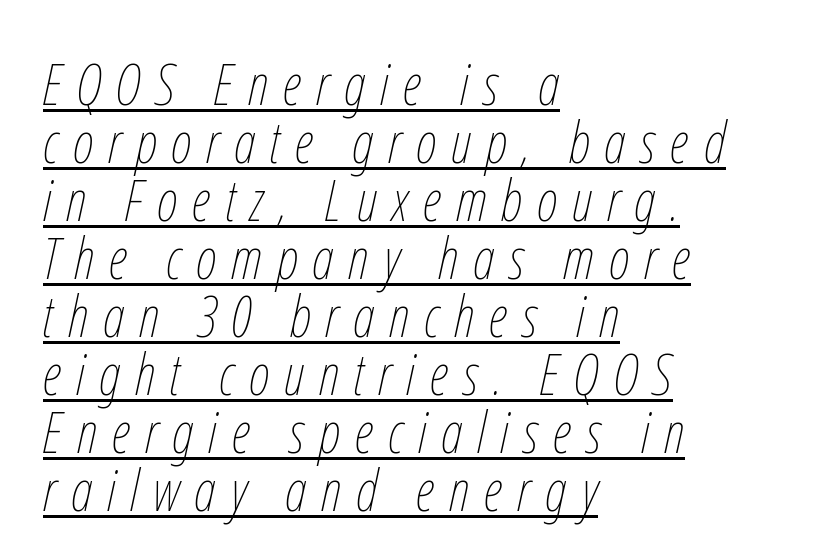
{"italic": "yes", "lean": "right", "slant_degrees": 12, "bold": "no", "weight": "thin", "width": "condensed", "stroke_contrast": "low", "x_height": "medium", "monospaced": "no", "underline": "yes", "align": "left", "line_spacing": "tight", "line_spacing_ratio": 1.0, "letter_spacing": "wide", "letter_spacing_em": 0.25, "glyph_px": 58}
